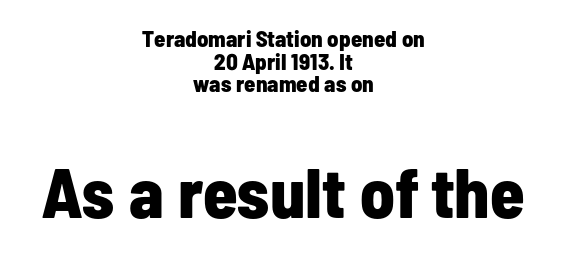
Q: Is the text bold? A: Yes.
Q: Is the text italic (slanted)? A: No, it is upright.
Q: Is the typeface a serif or a sans-serif typeface? A: Sans-serif.
Q: Is the text underlined? A: No.
Q: How is the paragraph aligned? A: Centered.
Q: Is the spacing between letters normal or unusually wide? A: Normal.
Q: Is the spacing between lines tight, normal or loose? A: Tight.
Q: Which block of text is set in a larger size, the first (top) or the second (bottom)? A: The second (bottom) one.
Q: Width (condensed, normal, or wide)? A: Condensed.
Q: Stroke contrast? A: Low.
Q: x-height? A: Medium.
Q: Monospaced? A: No.
